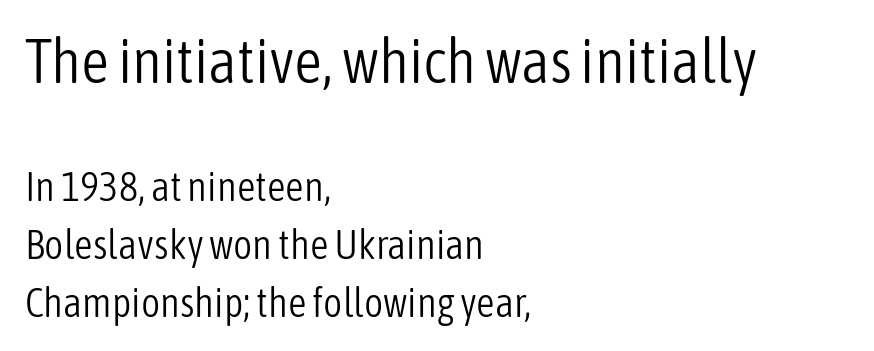
The image shows 62 px light, condensed sans-serif type, upright; set left-aligned, normal line spacing (1.41x), normal letter spacing, not underlined; the first (top) block is 1.51x larger; low stroke contrast and a medium x-height.
